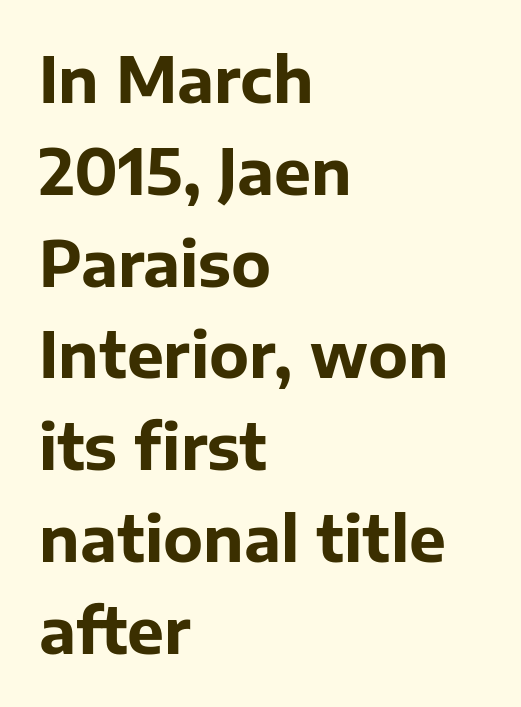
Q: Is the text bold? A: Yes.
Q: Is the text italic (slanted)? A: No, it is upright.
Q: Is the typeface a serif or a sans-serif typeface? A: Sans-serif.
Q: Is the text underlined? A: No.
Q: How is the paragraph aligned? A: Left-aligned.
Q: Is the spacing between letters normal or unusually wide? A: Normal.
Q: Is the spacing between lines tight, normal or loose? A: Normal.
Q: Width (condensed, normal, or wide)? A: Normal.
Q: Stroke contrast? A: Low.
Q: x-height? A: Medium.
Q: Monospaced? A: No.
